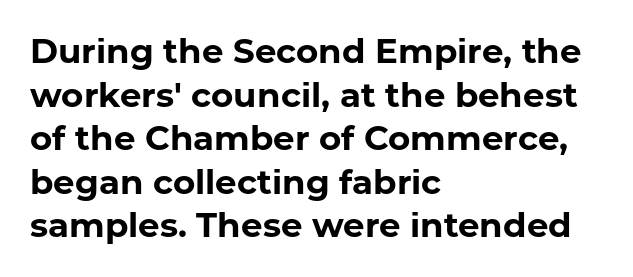
{"serif": "no", "italic": "no", "bold": "yes", "weight": "bold", "width": "normal", "stroke_contrast": "low", "x_height": "medium", "monospaced": "no", "underline": "no", "align": "left", "line_spacing": "normal", "line_spacing_ratio": 1.28, "letter_spacing": "normal", "letter_spacing_em": 0.0, "glyph_px": 34}
